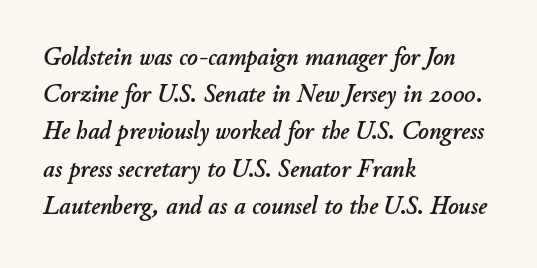
The image shows 25 px text type, italic (leaning right); set left-aligned, normal line spacing (1.49x), normal letter spacing, not underlined.
